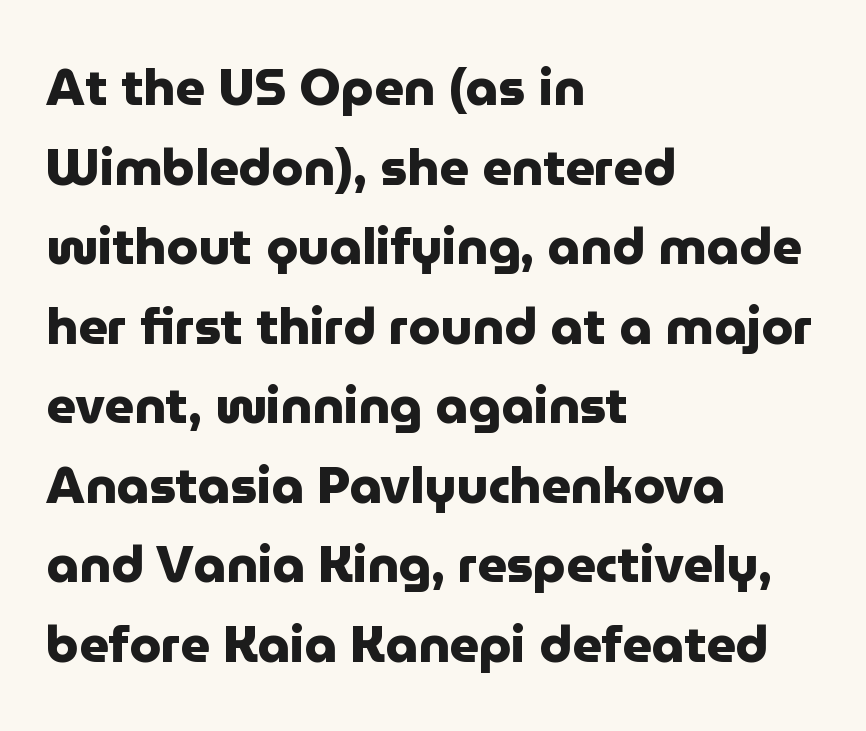
Q: Is the text bold? A: Yes.
Q: Is the text italic (slanted)? A: No, it is upright.
Q: Is the typeface a serif or a sans-serif typeface? A: Sans-serif.
Q: Is the text underlined? A: No.
Q: How is the paragraph aligned? A: Left-aligned.
Q: Is the spacing between letters normal or unusually wide? A: Normal.
Q: Is the spacing between lines tight, normal or loose? A: Normal.
Q: Width (condensed, normal, or wide)? A: Normal.
Q: Stroke contrast? A: Low.
Q: x-height? A: Medium.
Q: Monospaced? A: No.
